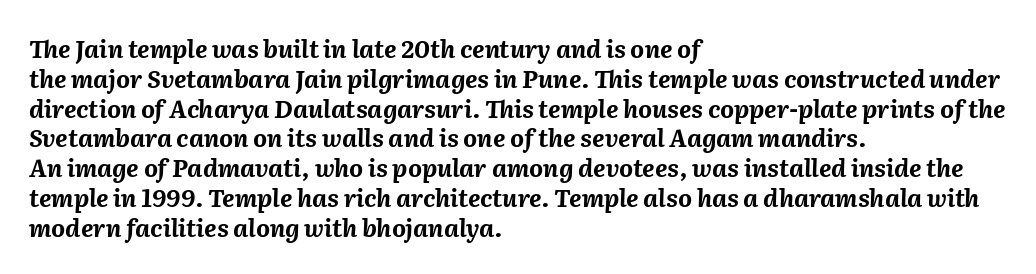
{"italic": "yes", "lean": "right", "slant_degrees": 2, "bold": "yes", "underline": "no", "align": "left", "line_spacing_ratio": 1.24, "letter_spacing": "normal", "letter_spacing_em": 0.0, "glyph_px": 24}
